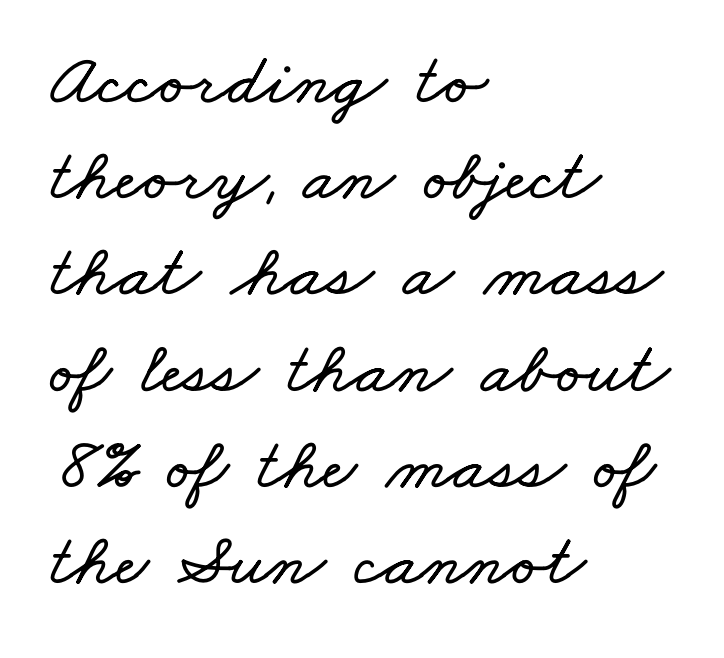
{"width": "wide", "stroke_contrast": "low", "x_height": "small", "monospaced": "no", "underline": "no", "align": "left", "line_spacing": "normal", "line_spacing_ratio": 1.3, "letter_spacing": "normal", "letter_spacing_em": 0.0, "glyph_px": 74}
